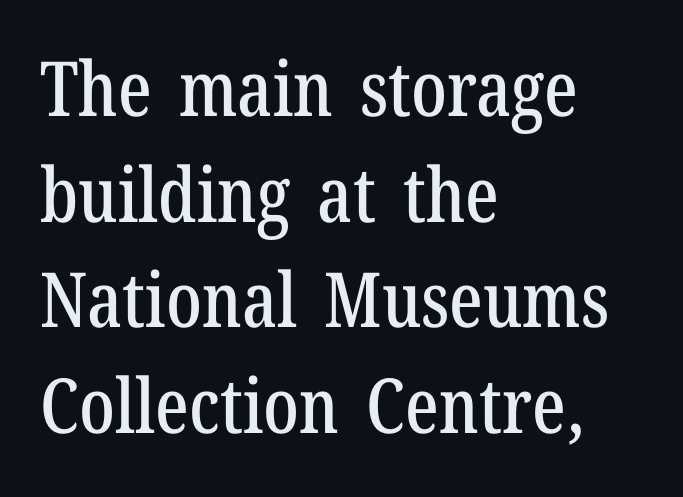
The image shows 76 px condensed serif type, upright; set left-aligned, normal line spacing (1.39x), normal letter spacing, not underlined; low stroke contrast and a medium x-height.
